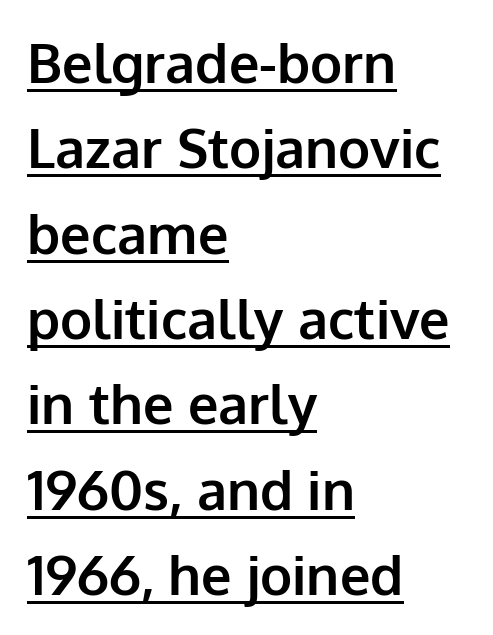
{"serif": "no", "italic": "no", "bold": "yes", "weight": "bold", "width": "normal", "stroke_contrast": "low", "x_height": "medium", "monospaced": "no", "underline": "yes", "align": "left", "line_spacing": "normal", "line_spacing_ratio": 1.58, "letter_spacing": "normal", "letter_spacing_em": 0.0, "glyph_px": 54}
